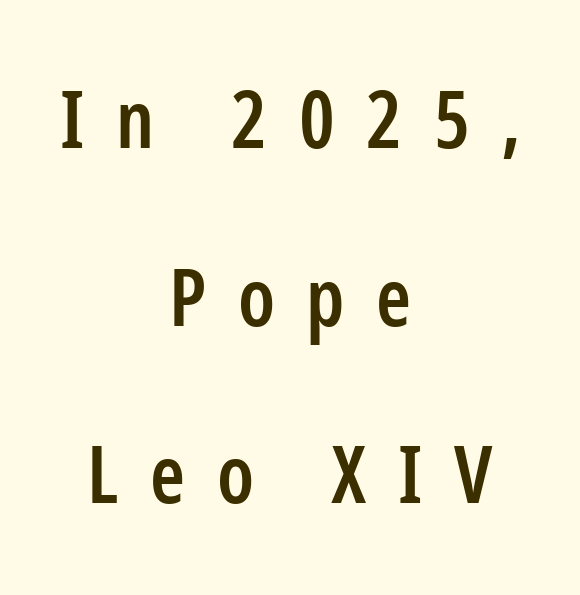
How are the letters spaced? Widely, with obvious added tracking. Ordinary non-slanted type is in use. Reading down the column, the eye jumps a long way to each next line. The text was rendered using a sans face with plain stroke endings.
